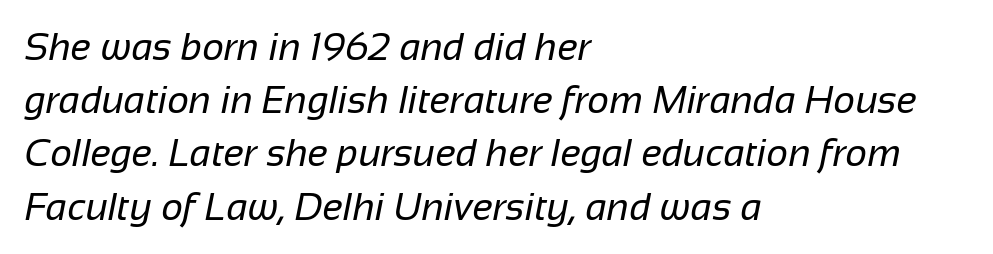
Q: Is the text bold? A: No.
Q: Is the typeface a serif or a sans-serif typeface? A: Sans-serif.
Q: Is the text underlined? A: No.
Q: How is the paragraph aligned? A: Left-aligned.
Q: Is the spacing between letters normal or unusually wide? A: Normal.
Q: Is the spacing between lines tight, normal or loose? A: Normal.
Q: Width (condensed, normal, or wide)? A: Normal.
Q: Stroke contrast? A: Low.
Q: x-height? A: Medium.
Q: Monospaced? A: No.
